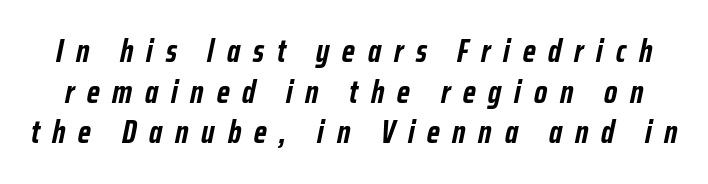
{"italic": "yes", "lean": "right", "slant_degrees": 12, "bold": "yes", "weight": "semibold", "width": "condensed", "stroke_contrast": "low", "x_height": "medium", "monospaced": "no", "underline": "no", "line_spacing": "normal", "line_spacing_ratio": 1.27, "letter_spacing": "wide", "letter_spacing_em": 0.4, "glyph_px": 32}
